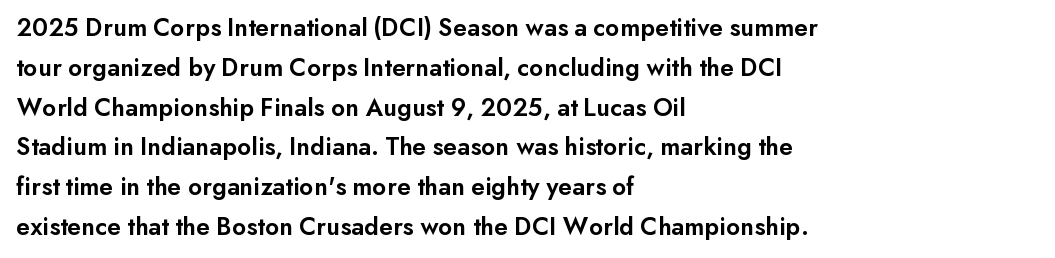
Ordinary non-slanted type is in use. Reading down the block, your eye returns to a fixed left position each line. These lines sit exactly where default settings would place them. Check the space under the baseline: it is left empty.
